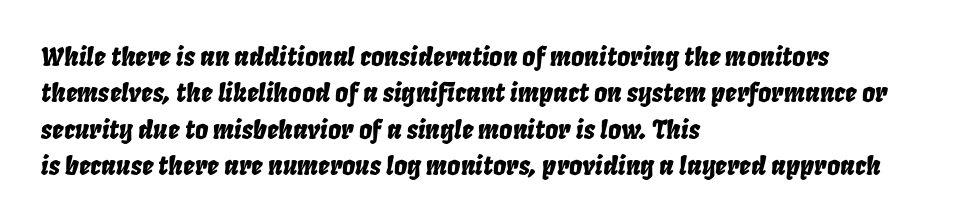
{"italic": "yes", "lean": "right", "slant_degrees": 8, "underline": "no", "align": "left", "line_spacing": "normal", "line_spacing_ratio": 1.4, "letter_spacing": "normal", "letter_spacing_em": 0.0, "glyph_px": 26}
